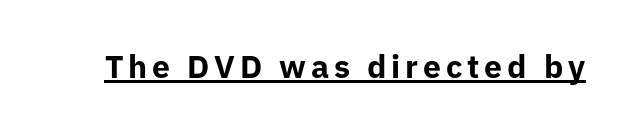
Q: Is the text bold? A: Yes.
Q: Is the text italic (slanted)? A: No, it is upright.
Q: Is the typeface a serif or a sans-serif typeface? A: Sans-serif.
Q: Is the text underlined? A: Yes.
Q: Width (condensed, normal, or wide)? A: Normal.
Q: Stroke contrast? A: Low.
Q: x-height? A: Medium.
Q: Monospaced? A: No.
